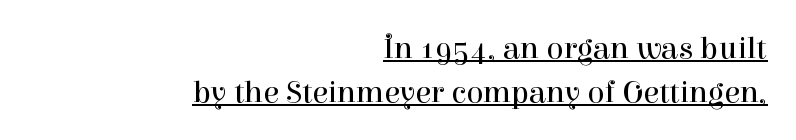
Examine the stroke ends and you'll spot serifs. This sample has the flowing, uneven cadence of proportional lettering. No extra tracking has been applied to these lines. Counters stay open thanks to moderate or lighter strokes. Unlike italic type, these characters show no tilt at all.
